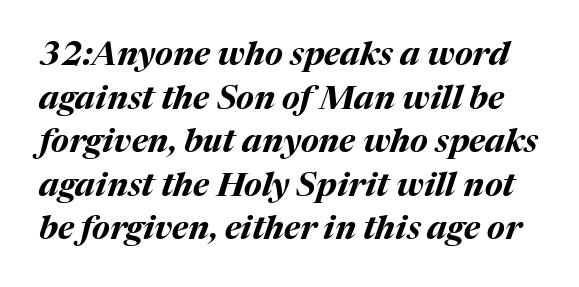
What's the leading like? Ordinary, nothing unusual. The characters look thick and weighty, a clear bold. Think of a printed novel: that variable character pitch is what you see here. Honestly, the letter spacing is just normal — you wouldn't notice it. Underline: absent.
